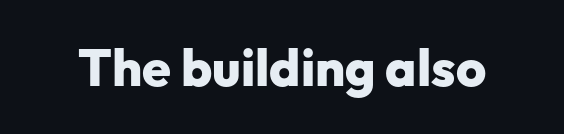
Plain, unruled lines of type. Proportional: the letters do not fall into vertical columns. Note: no serifs on the glyphs. How are the letters spaced? Ordinarily, with no added tracking. In terms of posture, this sample is upright. Thick stems and heavy bowls — unmistakably bold.
